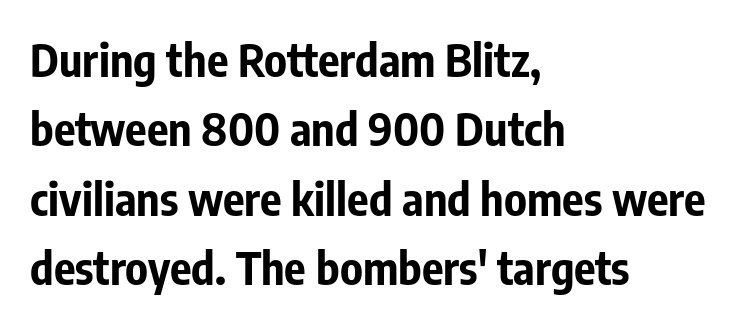
The baseline area is clear. It's the straight-up-and-down kind of type. Each letter keeps its own natural width here, so spacing adapts to shape. Visually the block forms a straight wall on the left and a jagged coastline on the right.
